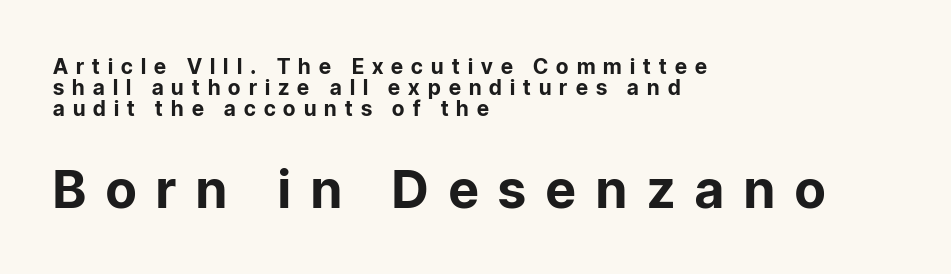
{"serif": "no", "italic": "no", "bold": "yes", "weight": "bold", "width": "normal", "stroke_contrast": "low", "x_height": "medium", "monospaced": "no", "underline": "no", "align": "left", "line_spacing": "tight", "line_spacing_ratio": 0.99, "letter_spacing": "wide", "letter_spacing_em": 0.39, "larger_block": "second", "size_ratio": 2.48, "glyph_px": 52}
